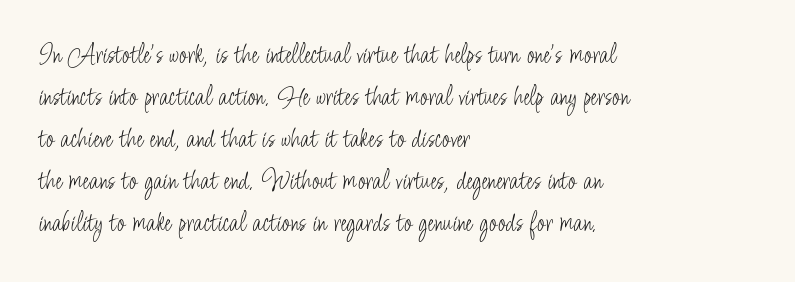
Q: Is the text bold? A: No.
Q: Is the text italic (slanted)? A: Yes.
Q: Is the typeface a serif or a sans-serif typeface? A: Sans-serif.
Q: Is the text underlined? A: No.
Q: How is the paragraph aligned? A: Left-aligned.
Q: Is the spacing between letters normal or unusually wide? A: Normal.
Q: Is the spacing between lines tight, normal or loose? A: Normal.
Q: Width (condensed, normal, or wide)? A: Condensed.
Q: Stroke contrast? A: Low.
Q: x-height? A: Small.
Q: Monospaced? A: No.
